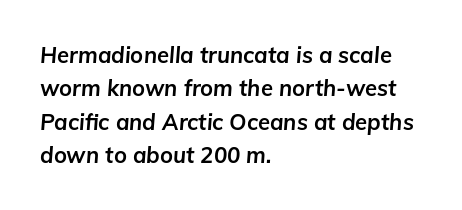
{"italic": "yes", "lean": "right", "slant_degrees": 5, "bold": "yes", "underline": "no", "align": "left", "line_spacing": "normal", "line_spacing_ratio": 1.52, "letter_spacing": "normal", "letter_spacing_em": 0.0, "glyph_px": 22}
